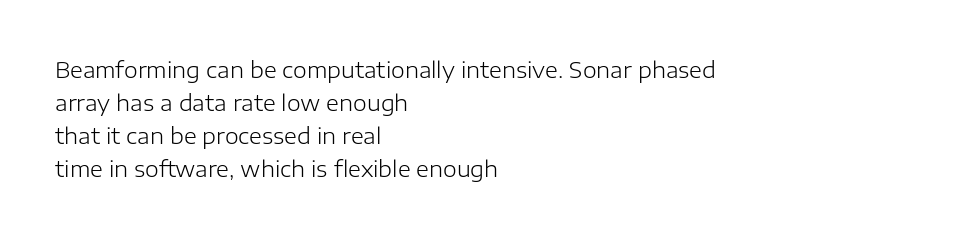
Q: Is the text bold? A: No.
Q: Is the text italic (slanted)? A: No, it is upright.
Q: Is the text underlined? A: No.
Q: How is the paragraph aligned? A: Left-aligned.
Q: Is the spacing between letters normal or unusually wide? A: Normal.
Q: Is the spacing between lines tight, normal or loose? A: Normal.
